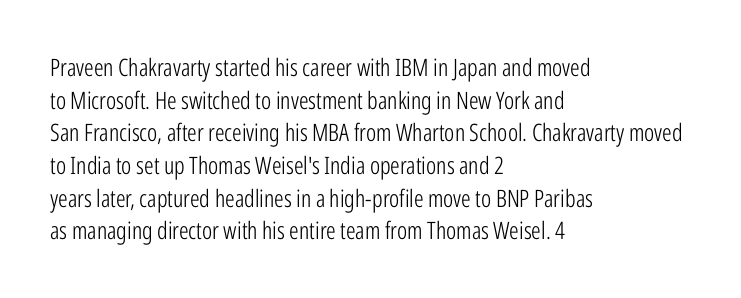
{"italic": "no", "bold": "no", "underline": "no", "align": "left", "line_spacing": "normal", "line_spacing_ratio": 1.36, "letter_spacing": "normal", "letter_spacing_em": 0.0, "glyph_px": 24}
